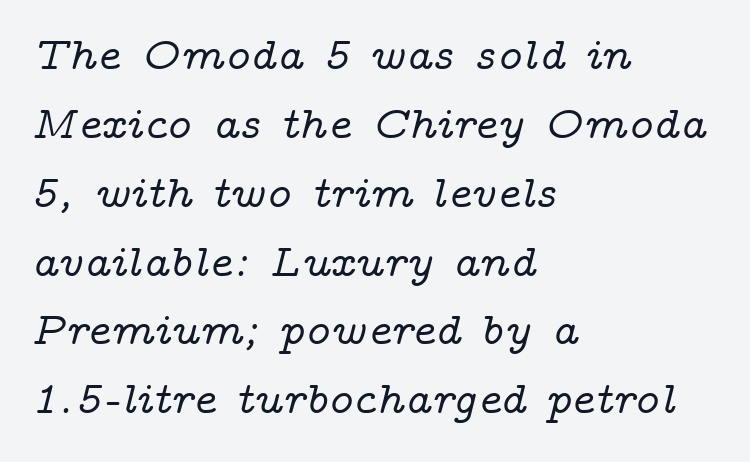
Q: Is the text italic (slanted)? A: Yes, it leans right by about 14 degrees.
Q: Is the typeface a serif or a sans-serif typeface? A: Serif.
Q: Is the text underlined? A: No.
Q: How is the paragraph aligned? A: Left-aligned.
Q: Is the spacing between letters normal or unusually wide? A: Normal.
Q: Is the spacing between lines tight, normal or loose? A: Normal.
Q: Width (condensed, normal, or wide)? A: Wide.
Q: Stroke contrast? A: Low.
Q: x-height? A: Medium.
Q: Monospaced? A: No.
